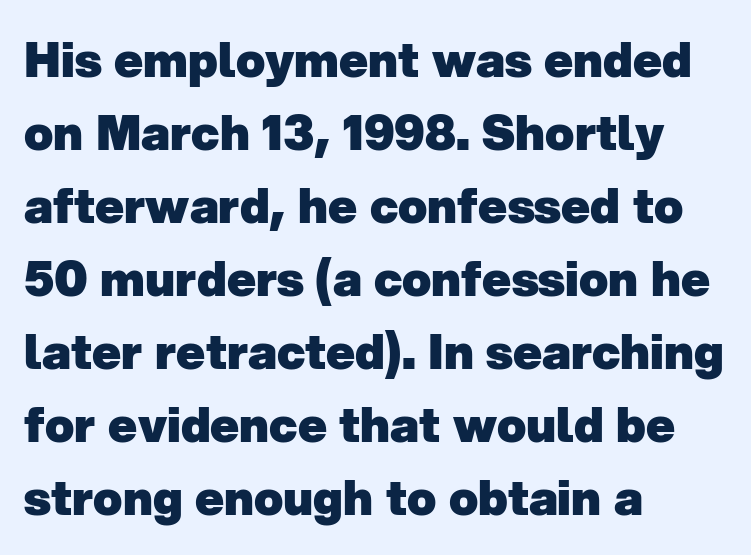
Q: Is the text bold? A: Yes.
Q: Is the typeface a serif or a sans-serif typeface? A: Sans-serif.
Q: Is the text underlined? A: No.
Q: How is the paragraph aligned? A: Left-aligned.
Q: Is the spacing between letters normal or unusually wide? A: Normal.
Q: Is the spacing between lines tight, normal or loose? A: Normal.
Q: Width (condensed, normal, or wide)? A: Normal.
Q: Stroke contrast? A: Low.
Q: x-height? A: Medium.
Q: Monospaced? A: No.
